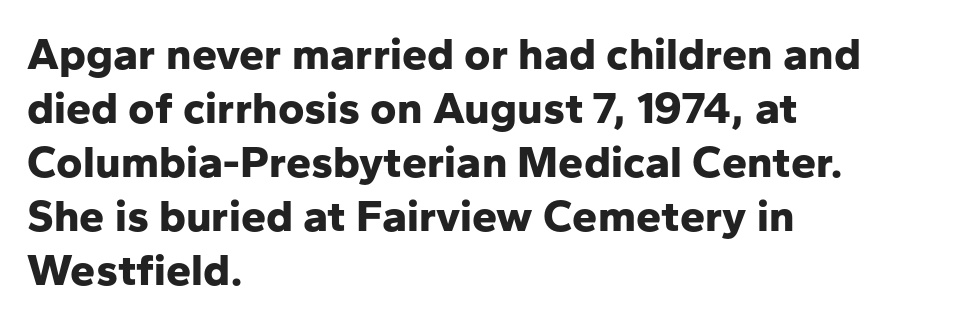
Plenty of ink on the page — the face is bold. Anything drawn beneath the words? Only blank space. Is this a fixed-width face? No — the glyphs have proportional, varying widths. Where is the straight margin? On the left. You can tell from the bare stems that sans-serif type was used.
